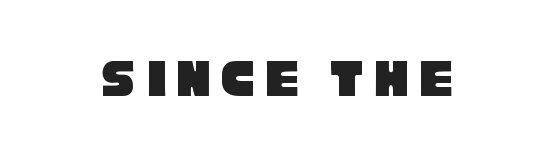
The image shows 55 px condensed sans-serif type; set not underlined; low stroke contrast and a large x-height.
